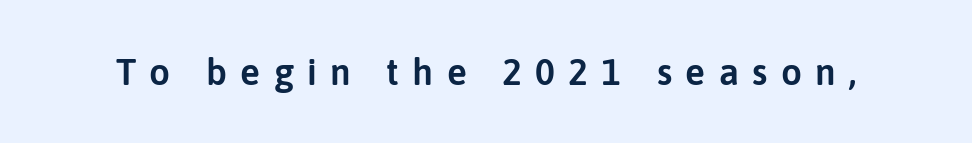
{"serif": "no", "italic": "no", "width": "normal", "stroke_contrast": "low", "x_height": "medium", "monospaced": "no", "underline": "no", "letter_spacing": "wide", "letter_spacing_em": 0.36, "glyph_px": 37}
